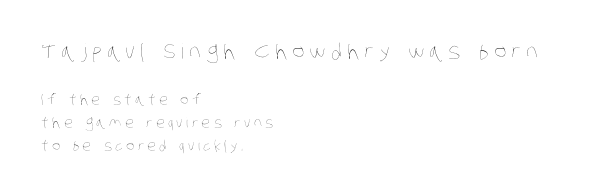
One-word summary of the alignment: left. Reading top to bottom, the characters get smaller at the block break. Words float on clear page, feet unadorned. Compared with typical paragraphs, the rows here are spaced about the same. Does extra space separate the letters? Yes, quite a lot of it. The letterforms sit at book weight or below.
